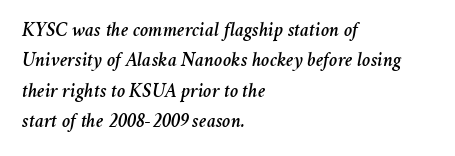
{"italic": "yes", "lean": "right", "slant_degrees": 11, "underline": "no", "align": "left", "line_spacing": "normal", "line_spacing_ratio": 1.52, "letter_spacing": "normal", "letter_spacing_em": 0.0, "glyph_px": 20}
